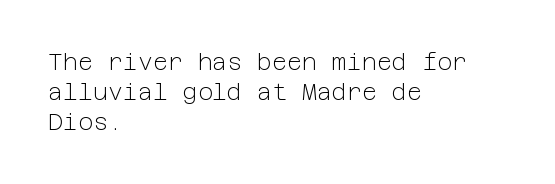
The lines are quadded left. The font sits on the lighter half of the weight spectrum, regular included. Tracking here is standard; glyphs follow each other at the usual distance. Italic? Not at all — the glyphs are vertical. Rule under the text: the space is simply empty.
